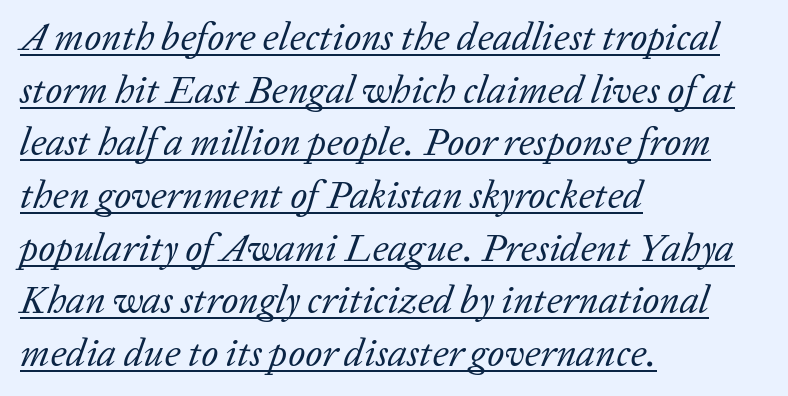
{"serif": "yes", "italic": "yes", "lean": "right", "slant_degrees": 20, "bold": "no", "weight": "regular", "width": "normal", "stroke_contrast": "low", "x_height": "medium", "monospaced": "no", "underline": "yes", "align": "left", "line_spacing": "normal", "line_spacing_ratio": 1.35, "letter_spacing": "normal", "letter_spacing_em": 0.0, "glyph_px": 39}
